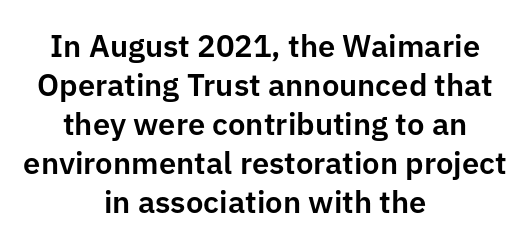
Q: Is the text italic (slanted)? A: No, it is upright.
Q: Is the typeface a serif or a sans-serif typeface? A: Sans-serif.
Q: Is the text underlined? A: No.
Q: How is the paragraph aligned? A: Centered.
Q: Is the spacing between letters normal or unusually wide? A: Normal.
Q: Is the spacing between lines tight, normal or loose? A: Normal.
Q: Width (condensed, normal, or wide)? A: Normal.
Q: Stroke contrast? A: Low.
Q: x-height? A: Medium.
Q: Monospaced? A: No.
